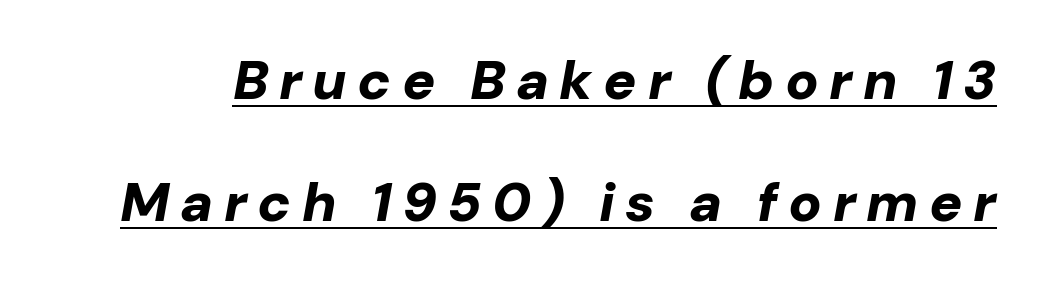
Would a proofreader flag this as italicized? Yes. In terms of weight, the rendering is a true, heavy bold. The glyphs are accompanied by a horizontal stroke just below them. The face used here is proportionally spaced, like ordinary book or web type. In terms of leading, this rendering errs on the spacious side.
